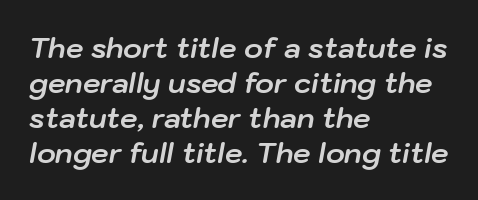
Proportional: the letters do not fall into vertical columns. The words here are not underlined. Notice how the passage keeps a crisp vertical edge on the left only. Students, this is bold: see how much ink each stroke carries. Characters are canted at an angle relative to the baseline's perpendicular. Students, note that the glyphs here touch the page at normal intervals.
